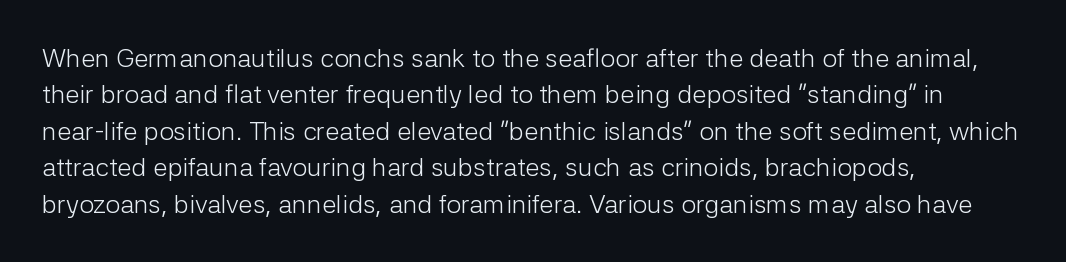
Short and long lines alike share a common starting point at left. The typeface has the unassuming heft of standard copy or less. Is the letter spacing exaggerated? No — it looks like the ordinary default. Has an underline been added? It has not. Posture: vertical.
